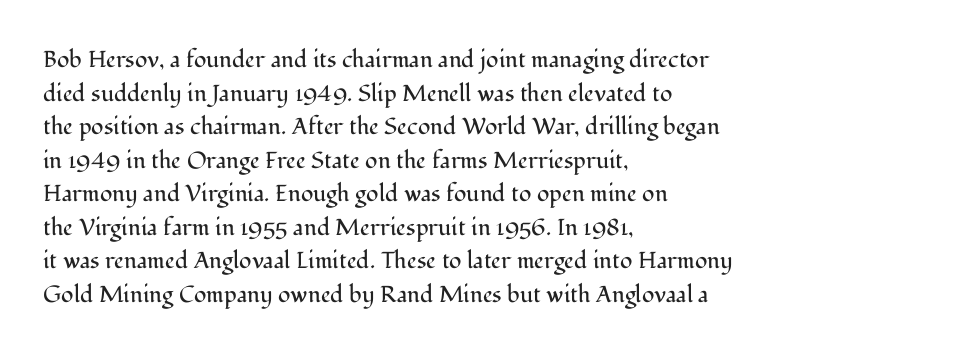
The image shows 23 px text type, upright; set left-aligned, normal line spacing (1.46x), normal letter spacing, not underlined.
